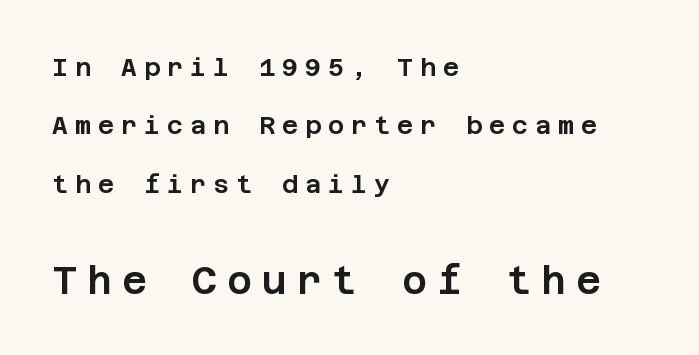
Q: Is the text italic (slanted)? A: No, it is upright.
Q: Is the typeface a serif or a sans-serif typeface? A: Sans-serif.
Q: Is the text underlined? A: No.
Q: How is the paragraph aligned? A: Left-aligned.
Q: Is the spacing between letters normal or unusually wide? A: Unusually wide.
Q: Is the spacing between lines tight, normal or loose? A: Loose.
Q: Which block of text is set in a larger size, the first (top) or the second (bottom)? A: The second (bottom) one.
Q: Width (condensed, normal, or wide)? A: Normal.
Q: Stroke contrast? A: Low.
Q: x-height? A: Large.
